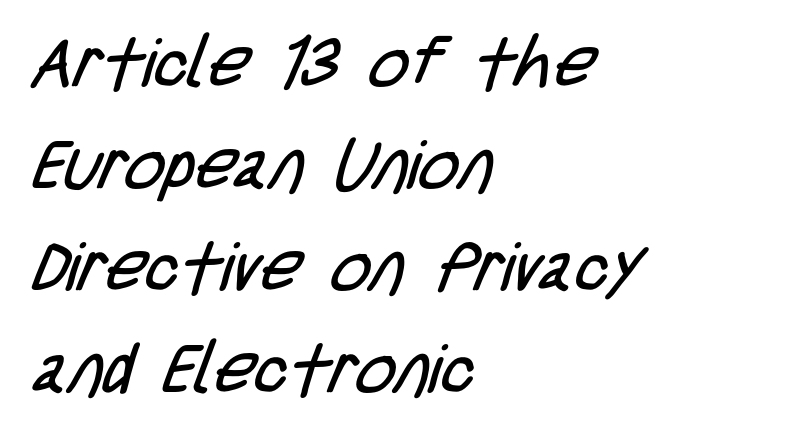
Q: Is the text bold? A: No.
Q: Is the typeface a serif or a sans-serif typeface? A: Sans-serif.
Q: Is the text underlined? A: No.
Q: How is the paragraph aligned? A: Left-aligned.
Q: Is the spacing between letters normal or unusually wide? A: Normal.
Q: Is the spacing between lines tight, normal or loose? A: Normal.
Q: Width (condensed, normal, or wide)? A: Condensed.
Q: Stroke contrast? A: Low.
Q: x-height? A: Large.
Q: Monospaced? A: No.
